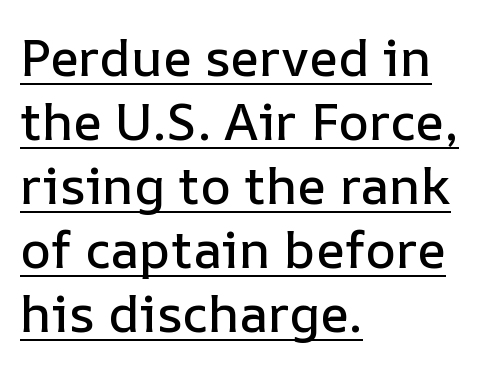
The image shows 52 px text type, upright; set left-aligned, line spacing 1.23x, normal letter spacing, underlined; low stroke contrast and a medium x-height.
